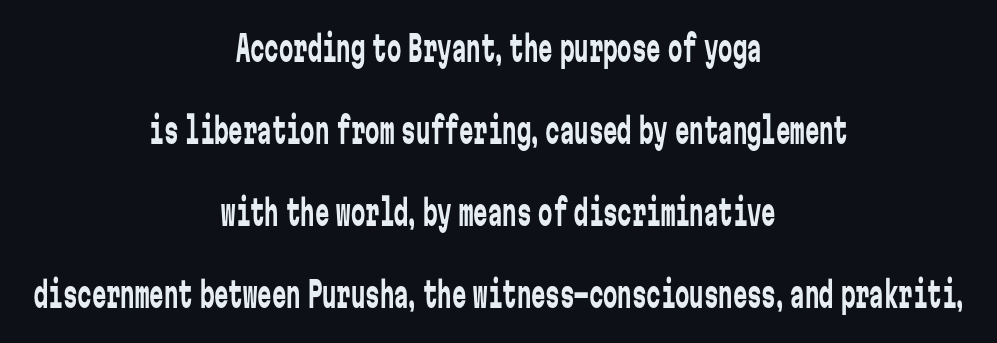
Posture: upright roman. Where is the straight margin? There isn't one; the lines are centered. Weight: not bold — regular or lighter. Reading down the column, the eye jumps a long way to each next line. These lines keep a tight, regular rhythm from letter to letter.
